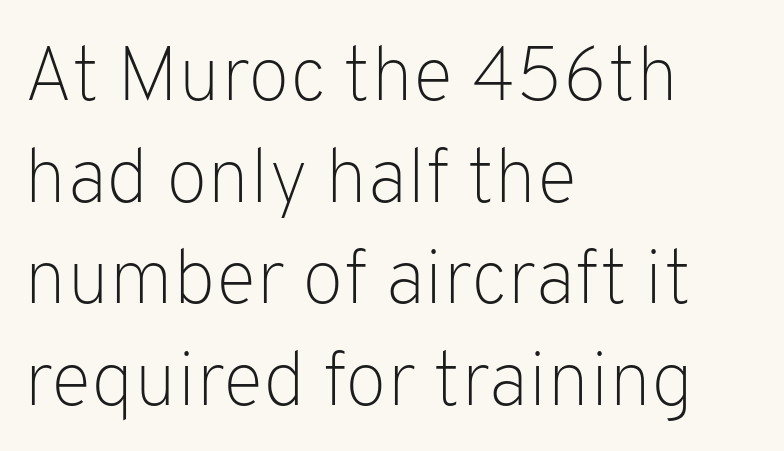
The image shows 77 px light sans-serif type, upright; set left-aligned, normal line spacing (1.32x), normal letter spacing, not underlined; low stroke contrast and a medium x-height.
